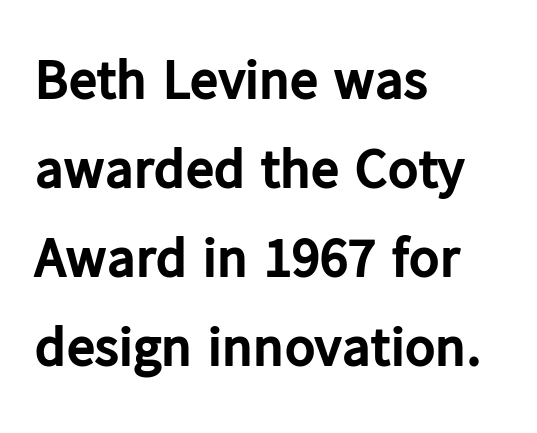
The image shows 57 px bold sans-serif type, upright; set left-aligned, normal line spacing (1.56x), normal letter spacing, not underlined; low stroke contrast and a medium x-height.
